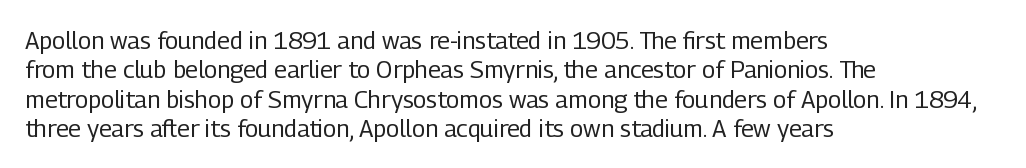
Q: Is the text bold? A: No.
Q: Is the text italic (slanted)? A: No, it is upright.
Q: Is the text underlined? A: No.
Q: How is the paragraph aligned? A: Left-aligned.
Q: Is the spacing between letters normal or unusually wide? A: Normal.
